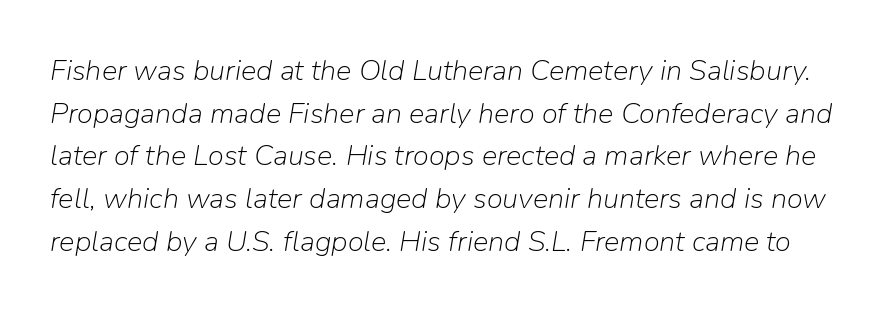
The characters are drawn with everyday or finer stroke widths. Horizontal bands of white between lines are of average thickness. What stands out about the letter spacing? Nothing — it is the standard amount. Here the designer chose a conventional face with non-uniform glyph widths. Letters rest on an invisible, unmarked baseline.
